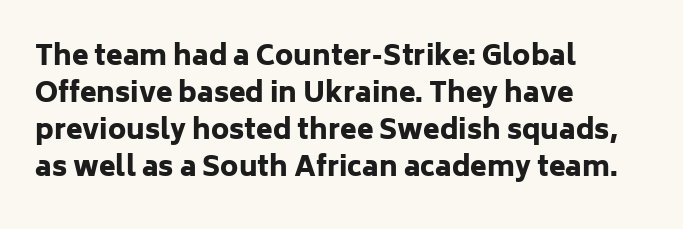
Q: Is the text bold? A: Yes.
Q: Is the text italic (slanted)? A: No, it is upright.
Q: Is the text underlined? A: No.
Q: How is the paragraph aligned? A: Left-aligned.
Q: Is the spacing between letters normal or unusually wide? A: Normal.
Q: Is the spacing between lines tight, normal or loose? A: Normal.
